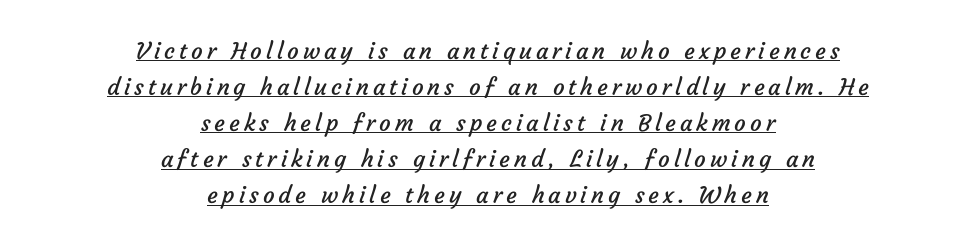
The image shows 23 px text type; set centered, normal line spacing (1.57x), underlined.
